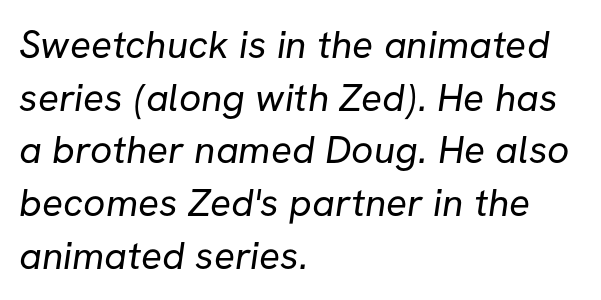
{"serif": "no", "bold": "no", "weight": "regular", "width": "normal", "stroke_contrast": "low", "x_height": "medium", "monospaced": "no", "underline": "no", "align": "left", "line_spacing": "normal", "line_spacing_ratio": 1.35, "letter_spacing": "normal", "letter_spacing_em": 0.0, "glyph_px": 39}
